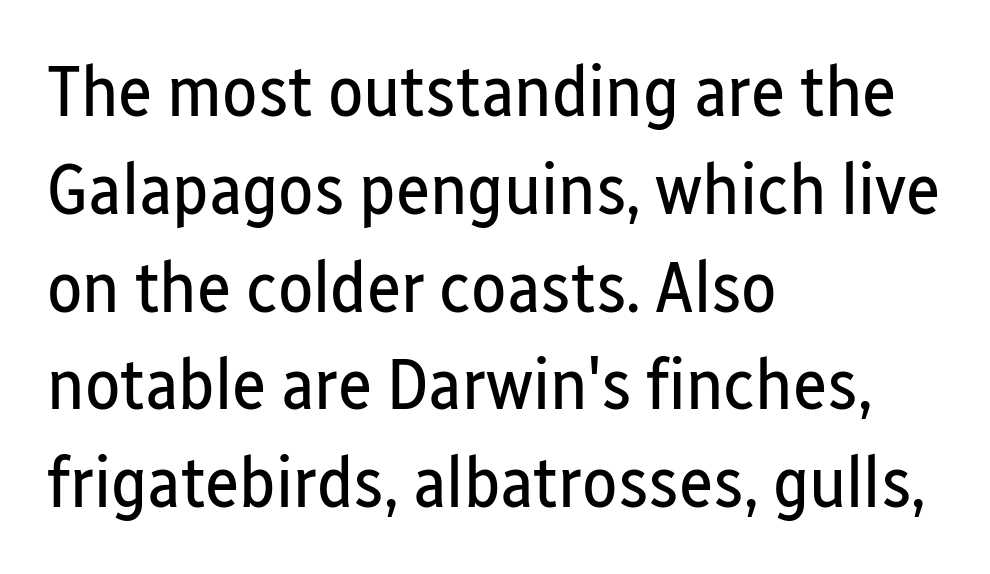
Q: Is the text bold? A: No.
Q: Is the text italic (slanted)? A: No, it is upright.
Q: Is the typeface a serif or a sans-serif typeface? A: Sans-serif.
Q: Is the text underlined? A: No.
Q: How is the paragraph aligned? A: Left-aligned.
Q: Is the spacing between letters normal or unusually wide? A: Normal.
Q: Is the spacing between lines tight, normal or loose? A: Normal.
Q: Width (condensed, normal, or wide)? A: Condensed.
Q: Stroke contrast? A: Low.
Q: x-height? A: Medium.
Q: Monospaced? A: No.
